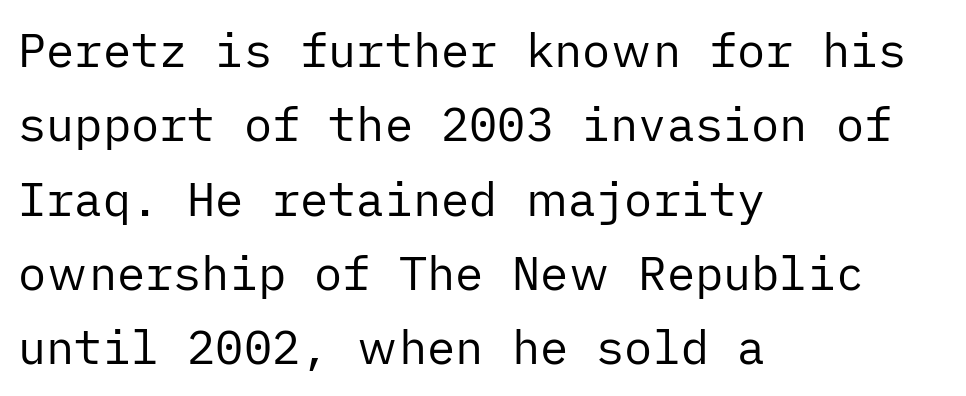
The image shows 47 px regular-weight sans-serif type, upright; set left-aligned, normal line spacing (1.58x), normal letter spacing, not underlined; low stroke contrast and a medium x-height.
